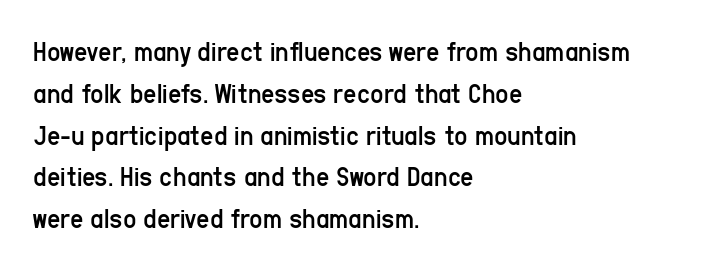
The image shows 29 px regular-weight, condensed sans-serif type, upright; set left-aligned, normal line spacing (1.44x), normal letter spacing, not underlined; low stroke contrast and a medium x-height.
